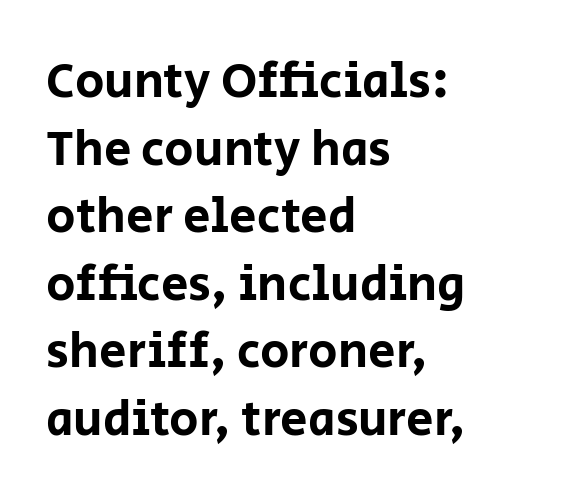
The image shows 49 px sans-serif type, upright; set left-aligned, normal line spacing (1.38x), normal letter spacing, not underlined; low stroke contrast and a large x-height.
